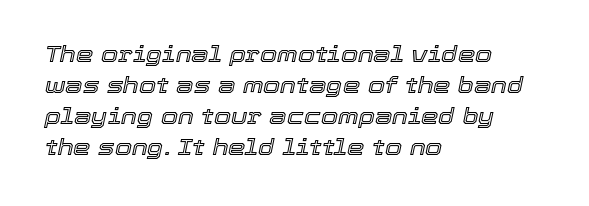
The image shows 22 px text type, italic (leaning right); set left-aligned, normal line spacing (1.41x), normal letter spacing, not underlined.
